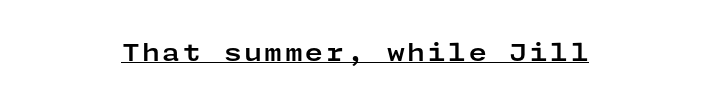
In designer terms, the underline attribute is active on this setting. Caption: multi-line text, centered on the measure. In terms of posture, this sample is upright. Each glyph is drawn with heavy, bold strokes.
